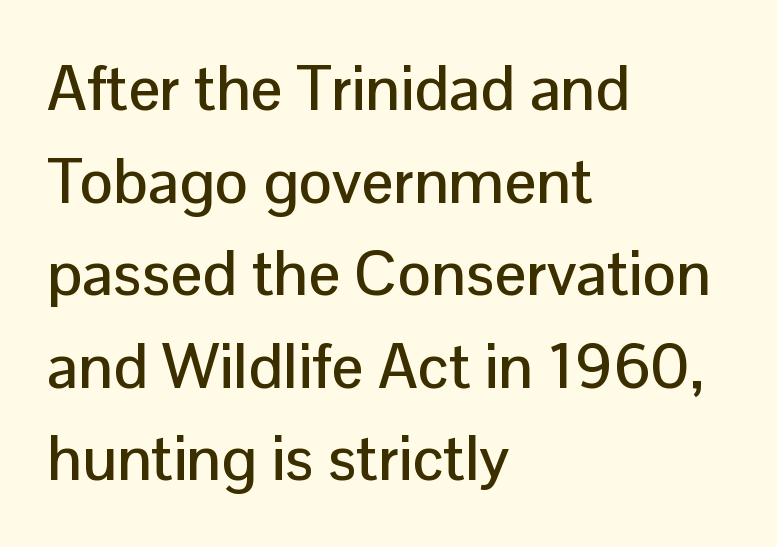
The letters sit at their default tracking, neither squeezed nor spread. The passage shown is not underscored anywhere. Each letter keeps its own natural width here, so spacing adapts to shape. These lines were composed using upright roman letters. No feet cap the strokes, marking this as sans-serif type. Horizontal alignment here is leftward, the default for most running prose.
